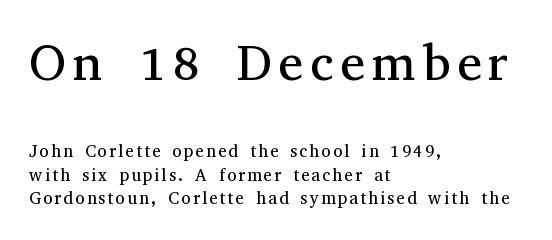
{"serif": "yes", "italic": "no", "bold": "no", "weight": "regular", "width": "normal", "stroke_contrast": "medium", "x_height": "medium", "monospaced": "no", "underline": "no", "align": "left", "line_spacing": "normal", "line_spacing_ratio": 1.38, "larger_block": "first", "size_ratio": 3.0, "glyph_px": 51}
